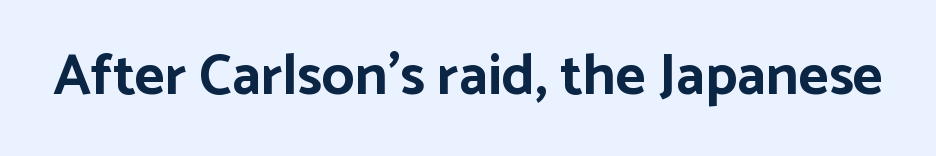
Proportional: the letters do not fall into vertical columns. These lines were composed using upright roman letters. Quick note: underline off. Look at the bottom of the vertical strokes: they stop flat, with no serifs. Look at the stroke-to-counter ratio: heavy, a bold.
